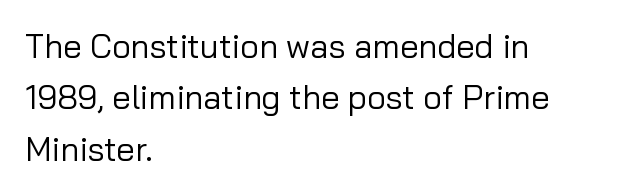
{"serif": "no", "italic": "no", "bold": "no", "weight": "regular", "width": "normal", "stroke_contrast": "low", "x_height": "medium", "monospaced": "no", "underline": "no", "align": "left", "line_spacing": "normal", "line_spacing_ratio": 1.56, "letter_spacing": "normal", "letter_spacing_em": 0.0, "glyph_px": 33}
